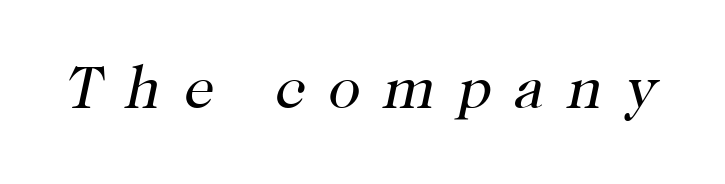
The image shows 60 px regular-weight serif type, italic (leaning right); set unusually wide letter spacing (+0.38 em), not underlined; high stroke contrast and a medium x-height.
